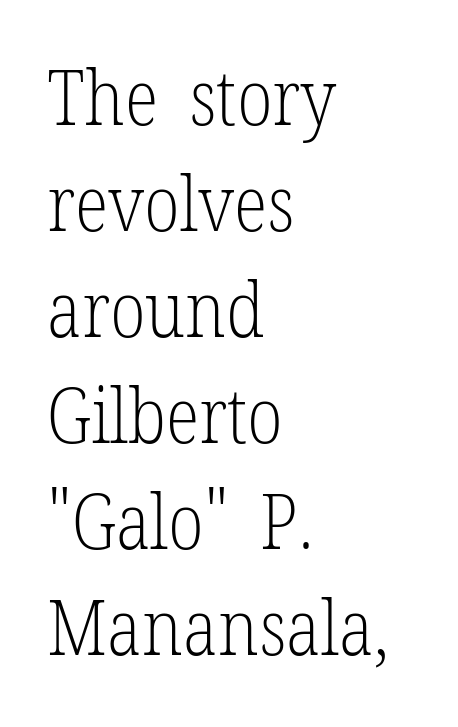
The image shows 78 px light, condensed serif type, upright; set left-aligned, normal line spacing (1.36x), normal letter spacing, not underlined; low stroke contrast and a medium x-height.
